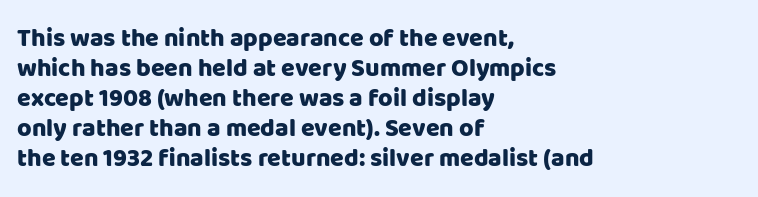
Q: Is the text italic (slanted)? A: No, it is upright.
Q: Is the text underlined? A: No.
Q: How is the paragraph aligned? A: Left-aligned.
Q: Is the spacing between letters normal or unusually wide? A: Normal.
